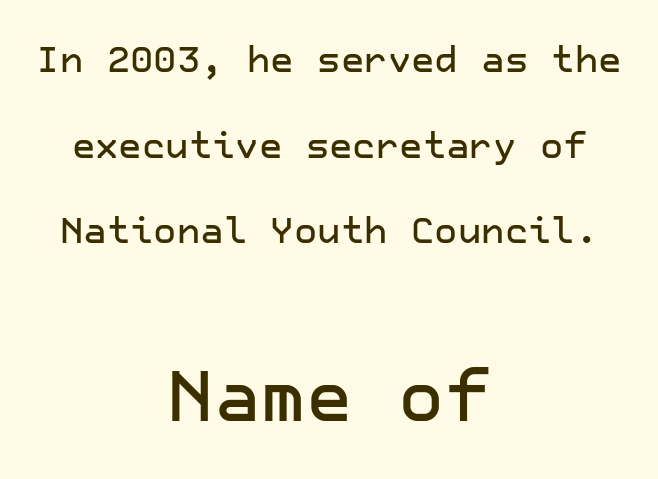
The image shows 71 px sans-serif type, upright; set centered, loose line spacing (2.38x), normal letter spacing, not underlined; the second (bottom) block is 1.97x larger; low stroke contrast and a medium x-height.
